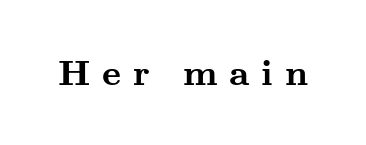
The image shows 36 px semibold, wide serif type, upright; set unusually wide letter spacing (+0.33 em), not underlined; medium stroke contrast and a small x-height.
